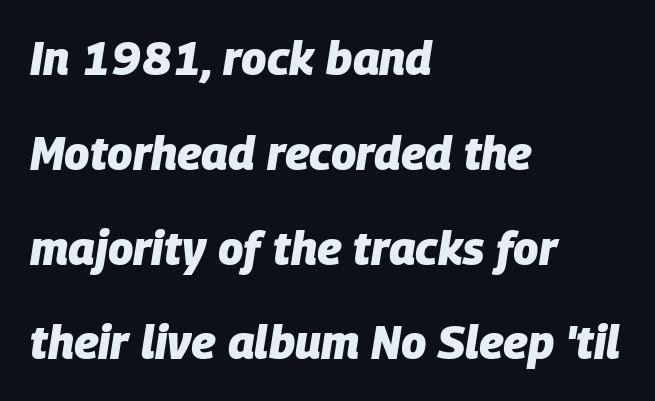
The image shows 46 px heavy type, italic (leaning right); set left-aligned, loose line spacing (2.06x), normal letter spacing, not underlined; low stroke contrast and a large x-height.
